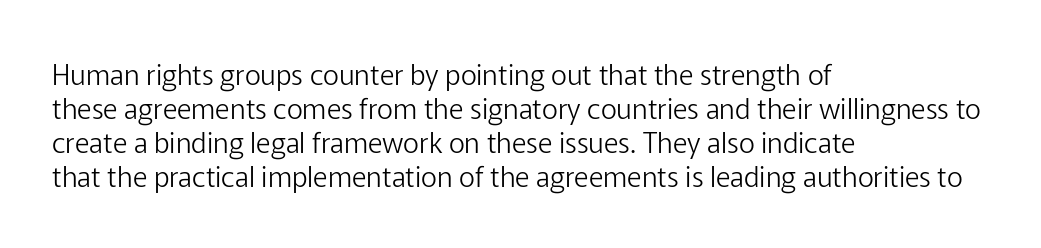
{"serif": "no", "italic": "no", "bold": "no", "weight": "light", "width": "normal", "stroke_contrast": "low", "x_height": "medium", "monospaced": "no", "underline": "no", "align": "left", "line_spacing_ratio": 1.21, "letter_spacing": "normal", "letter_spacing_em": 0.0, "glyph_px": 28}
